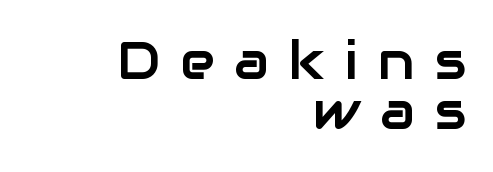
This sample trades vertical openness for compactness between lines. Look at the bottom of the vertical strokes: they stop flat, with no serifs. Typeset ragged left — the right edge is the straight one. A typesetter would call this proportional, since set widths differ per character. Tracking here is generous; glyphs stand well apart from one another. Nobody drew a line under any word here.
